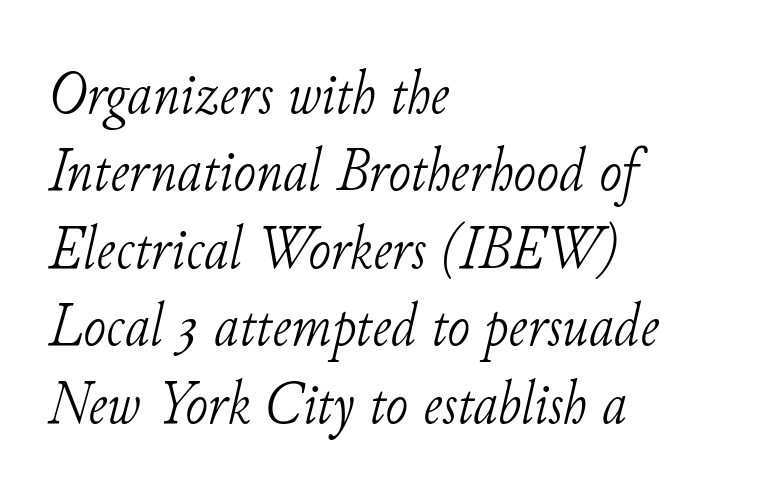
The image shows 61 px light serif type, italic (leaning right); set left-aligned, normal line spacing (1.27x), normal letter spacing, not underlined; low stroke contrast and a small x-height.
